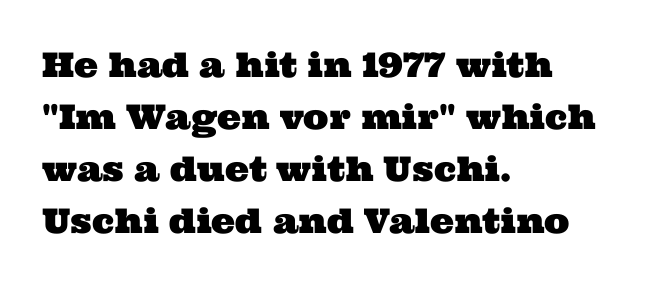
Normally led — the rows are evenly, conventionally spaced. The string is rendered with underlining switched off. A serif font was chosen for this passage. Each line starts at the same left margin while the right side varies. Do the characters align in a grid? No, the font is proportional.
